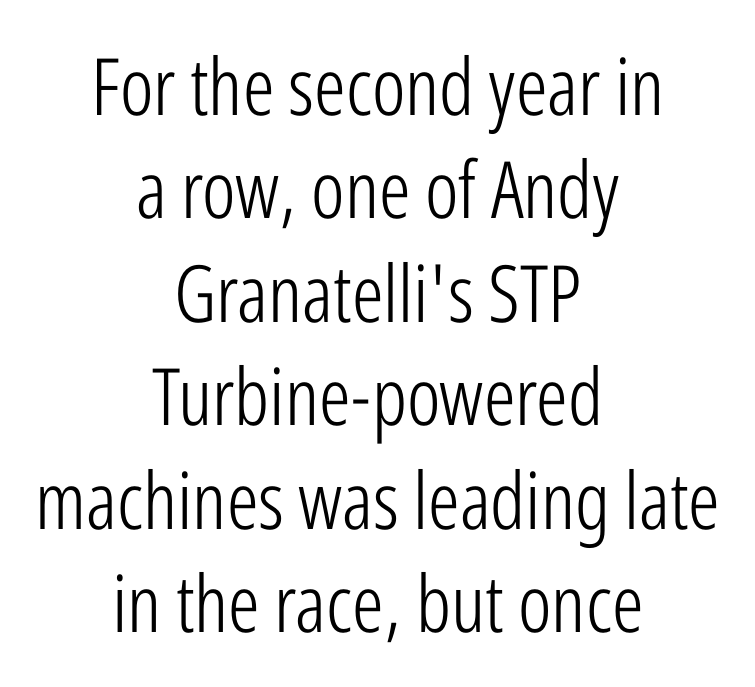
Q: Is the text bold? A: No.
Q: Is the text italic (slanted)? A: No, it is upright.
Q: Is the typeface a serif or a sans-serif typeface? A: Sans-serif.
Q: Is the text underlined? A: No.
Q: How is the paragraph aligned? A: Centered.
Q: Is the spacing between letters normal or unusually wide? A: Normal.
Q: Is the spacing between lines tight, normal or loose? A: Normal.
Q: Width (condensed, normal, or wide)? A: Condensed.
Q: Stroke contrast? A: Low.
Q: x-height? A: Medium.
Q: Monospaced? A: No.
